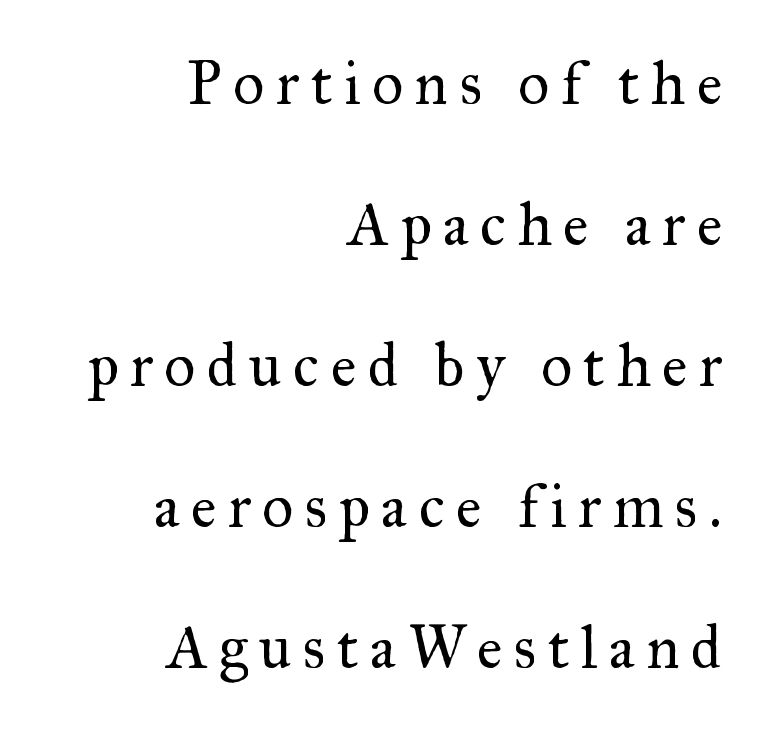
The image shows 61 px regular-weight serif type, upright; set right-aligned, loose line spacing (2.31x), not underlined; medium stroke contrast and a small x-height.
